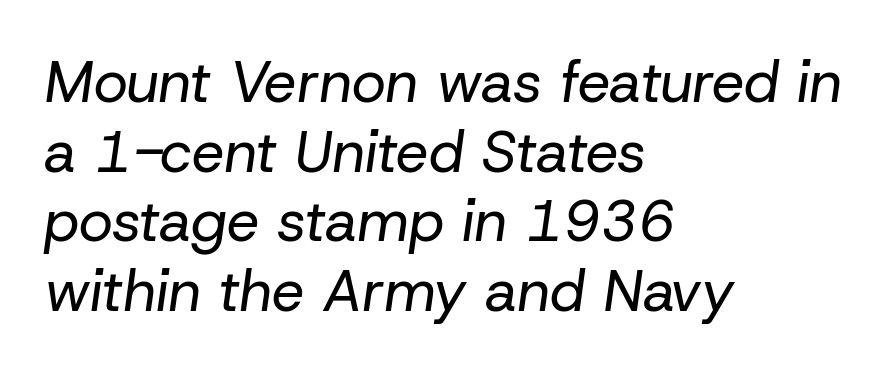
The image shows 58 px regular-weight type, italic (leaning right); set left-aligned, line spacing 1.2x, normal letter spacing, not underlined; low stroke contrast and a medium x-height.
